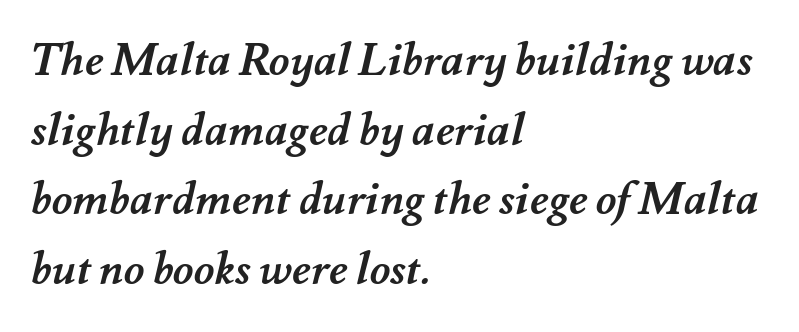
The image shows 45 px semibold type; set left-aligned, normal line spacing (1.55x), normal letter spacing, not underlined; medium stroke contrast and a small x-height.
